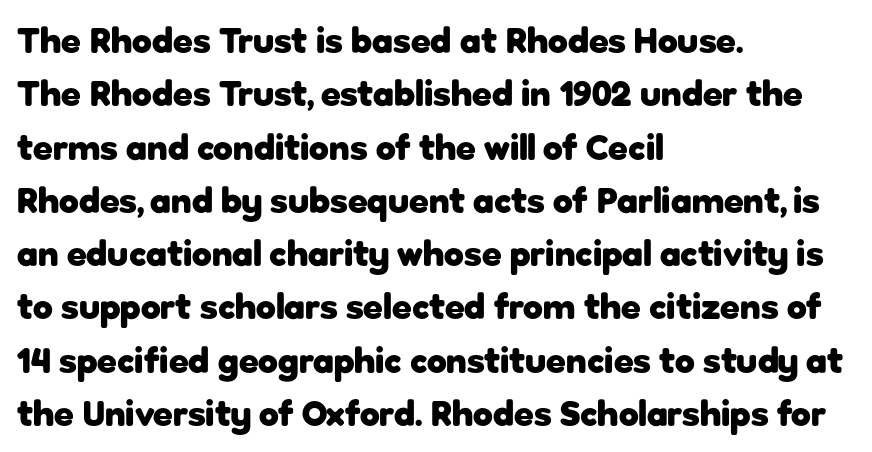
{"serif": "no", "italic": "no", "bold": "yes", "weight": "heavy", "width": "normal", "stroke_contrast": "low", "x_height": "medium", "monospaced": "no", "underline": "no", "align": "left", "line_spacing": "normal", "line_spacing_ratio": 1.48, "letter_spacing": "normal", "letter_spacing_em": 0.0, "glyph_px": 36}
